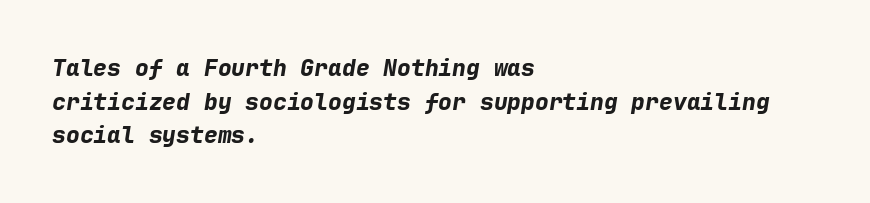
Q: Is the text bold? A: Yes.
Q: Is the text italic (slanted)? A: Yes, it leans right by about 9 degrees.
Q: Is the text underlined? A: No.
Q: How is the paragraph aligned? A: Left-aligned.
Q: Is the spacing between letters normal or unusually wide? A: Normal.
Q: Is the spacing between lines tight, normal or loose? A: Normal.
